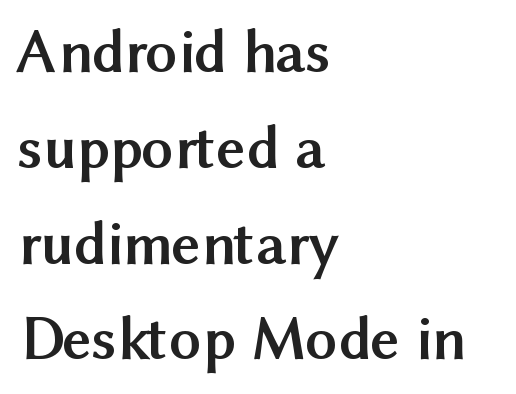
The image shows 63 px semibold sans-serif type, upright; set left-aligned, normal line spacing (1.52x), normal letter spacing, not underlined; medium stroke contrast and a medium x-height.
